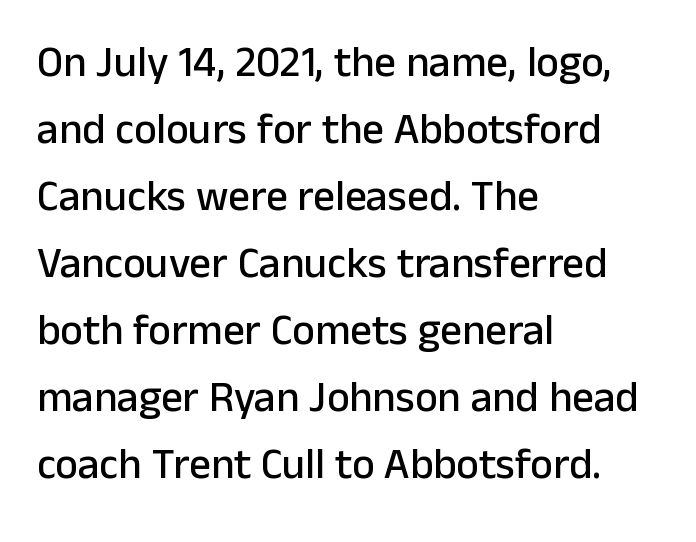
Q: Is the text italic (slanted)? A: No, it is upright.
Q: Is the typeface a serif or a sans-serif typeface? A: Sans-serif.
Q: Is the text underlined? A: No.
Q: How is the paragraph aligned? A: Left-aligned.
Q: Is the spacing between letters normal or unusually wide? A: Normal.
Q: Is the spacing between lines tight, normal or loose? A: Normal.
Q: Width (condensed, normal, or wide)? A: Normal.
Q: Stroke contrast? A: Low.
Q: x-height? A: Medium.
Q: Monospaced? A: No.
